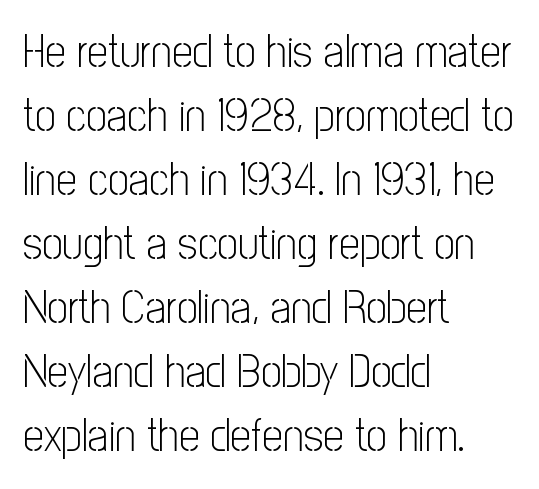
Stroke terminals: plain, sans-serif. The ragged edge is on the right, which tells us the setting is flush left. Note the varied advance widths — an 'i' is clearly narrower than an 'm'. Inter-character spacing is left at the font's built-in metrics.
